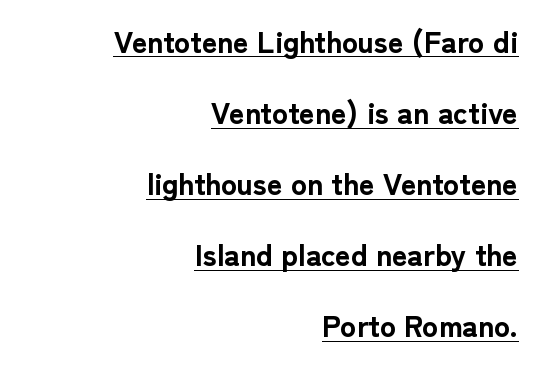
The letters stand upright; this is a roman face. Classification — sans serif. Spacing between characters is what you'd get straight out of the box. The block of text is sparse from top to bottom, with ample space between rows. Set as a true bold cut, around the 700 mark. Emphasis is given by a line drawn under the lettering.
